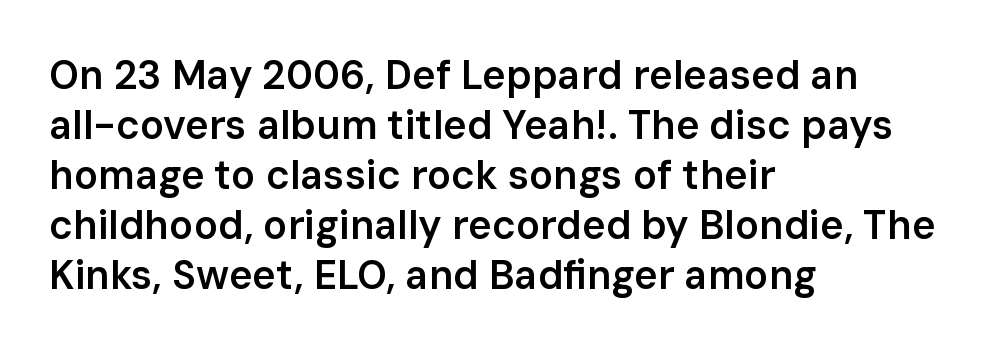
The image shows 40 px semibold sans-serif type, upright; set left-aligned, normal line spacing (1.25x), normal letter spacing, not underlined; low stroke contrast and a medium x-height.
